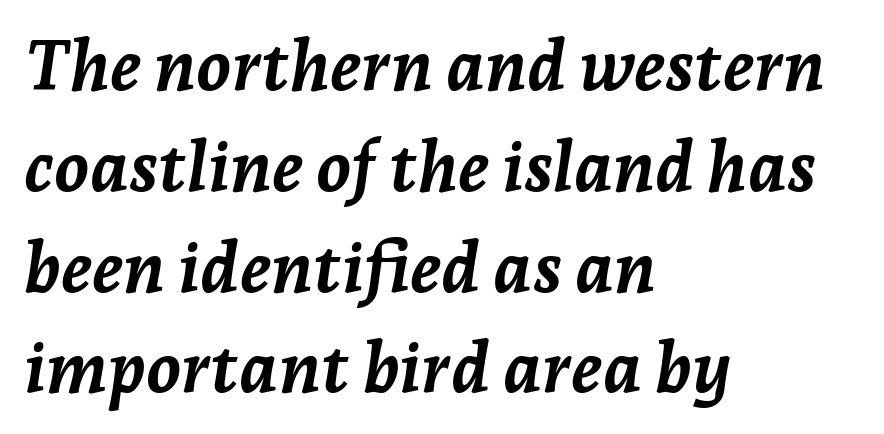
Successive baselines arrive at the customary interval. The space directly below the letters is spotless. Proportional: the letters do not fall into vertical columns. Is the type bold? Yes — the strokes are clearly thick and heavy.
